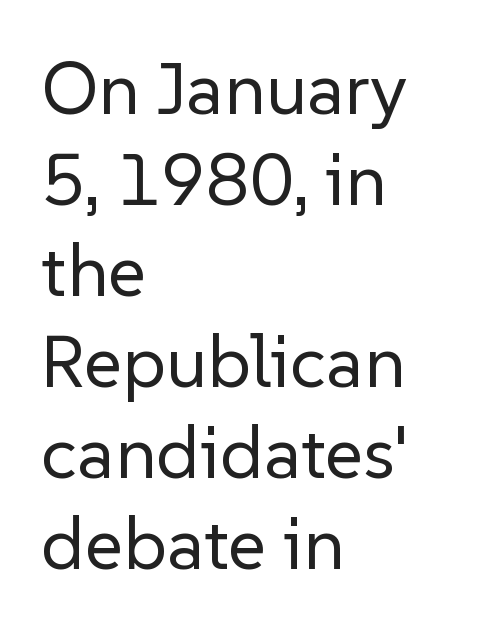
Q: Is the text bold? A: No.
Q: Is the text italic (slanted)? A: No, it is upright.
Q: Is the typeface a serif or a sans-serif typeface? A: Sans-serif.
Q: Is the text underlined? A: No.
Q: How is the paragraph aligned? A: Left-aligned.
Q: Is the spacing between letters normal or unusually wide? A: Normal.
Q: Width (condensed, normal, or wide)? A: Normal.
Q: Stroke contrast? A: Low.
Q: x-height? A: Medium.
Q: Monospaced? A: No.
